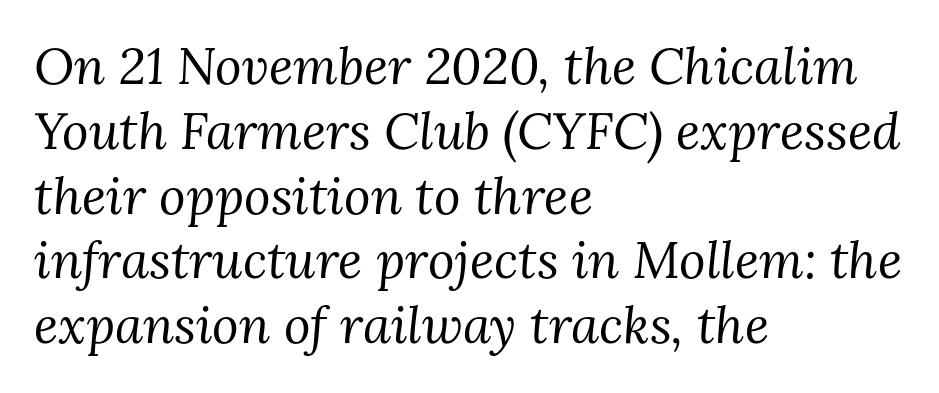
You could call the tracking neutral — neither tight nor loose. Notice how the passage keeps a crisp vertical edge on the left only. Designer's note — italics engaged. To sum up the face: it has serifs.
